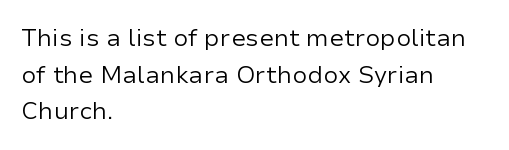
Q: Is the text bold? A: No.
Q: Is the text italic (slanted)? A: No, it is upright.
Q: Is the text underlined? A: No.
Q: How is the paragraph aligned? A: Left-aligned.
Q: Is the spacing between letters normal or unusually wide? A: Normal.
Q: Is the spacing between lines tight, normal or loose? A: Normal.
